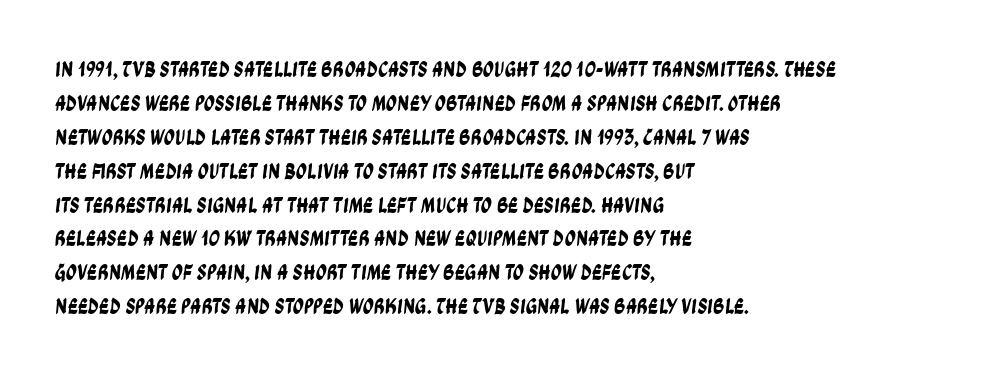
The image shows 22 px text type; set left-aligned, normal line spacing (1.54x), normal letter spacing, not underlined.
